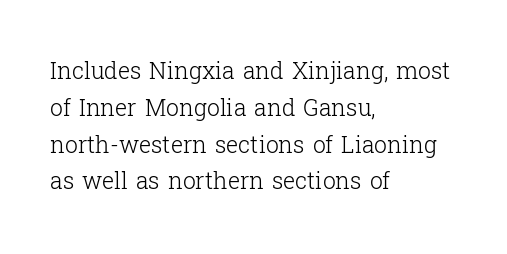
{"italic": "no", "bold": "no", "underline": "no", "align": "left", "line_spacing": "normal", "line_spacing_ratio": 1.6, "letter_spacing": "normal", "letter_spacing_em": 0.0, "glyph_px": 23}
